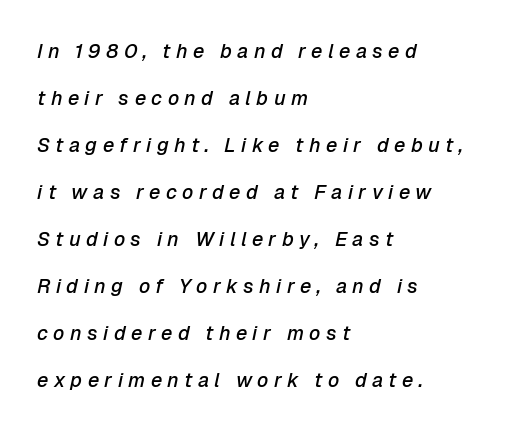
The image shows 20 px text type, italic (leaning right); set left-aligned, loose line spacing (2.35x), unusually wide letter spacing (+0.27 em), not underlined.
